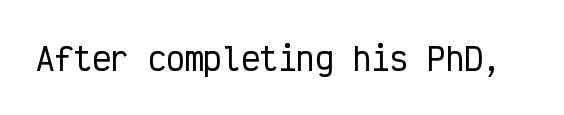
The image shows 31 px condensed sans-serif type, upright, monospaced; set normal letter spacing, not underlined; low stroke contrast and a medium x-height.
